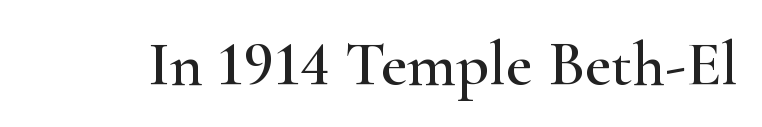
Q: Is the text italic (slanted)? A: No, it is upright.
Q: Is the typeface a serif or a sans-serif typeface? A: Serif.
Q: Is the text underlined? A: No.
Q: Is the spacing between letters normal or unusually wide? A: Normal.
Q: Width (condensed, normal, or wide)? A: Wide.
Q: Stroke contrast? A: High.
Q: x-height? A: Small.
Q: Monospaced? A: No.
